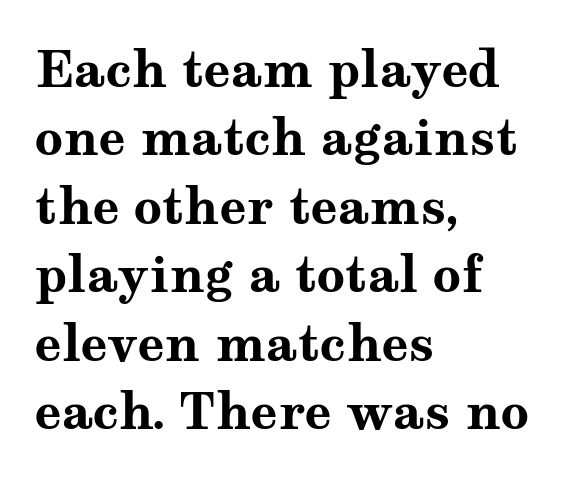
{"serif": "yes", "italic": "no", "bold": "yes", "weight": "bold", "width": "wide", "stroke_contrast": "medium", "x_height": "medium", "monospaced": "no", "underline": "no", "align": "left", "line_spacing": "normal", "line_spacing_ratio": 1.37, "letter_spacing": "normal", "letter_spacing_em": 0.0, "glyph_px": 50}
